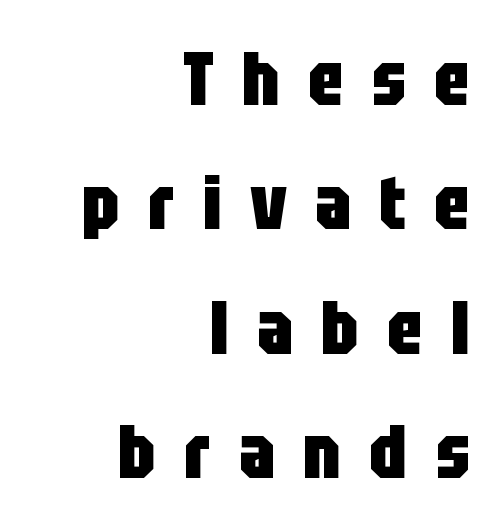
Q: Is the text bold? A: Yes.
Q: Is the text italic (slanted)? A: No, it is upright.
Q: Is the typeface a serif or a sans-serif typeface? A: Sans-serif.
Q: Is the text underlined? A: No.
Q: How is the paragraph aligned? A: Right-aligned.
Q: Is the spacing between letters normal or unusually wide? A: Unusually wide.
Q: Is the spacing between lines tight, normal or loose? A: Normal.
Q: Width (condensed, normal, or wide)? A: Condensed.
Q: Stroke contrast? A: Low.
Q: x-height? A: Large.
Q: Monospaced? A: No.
